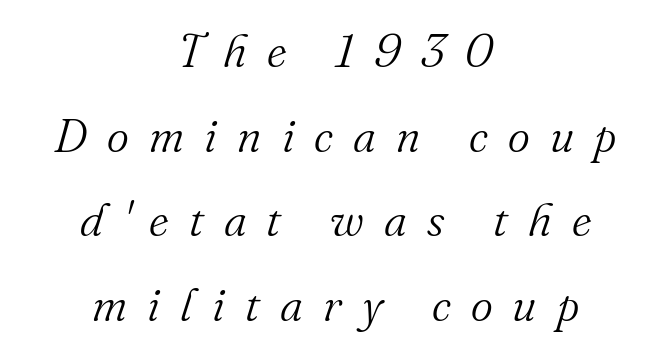
The image shows 47 px light serif type, italic (leaning right); set centered, line spacing 1.8x, unusually wide letter spacing (+0.43 em), not underlined; medium stroke contrast and a small x-height.
